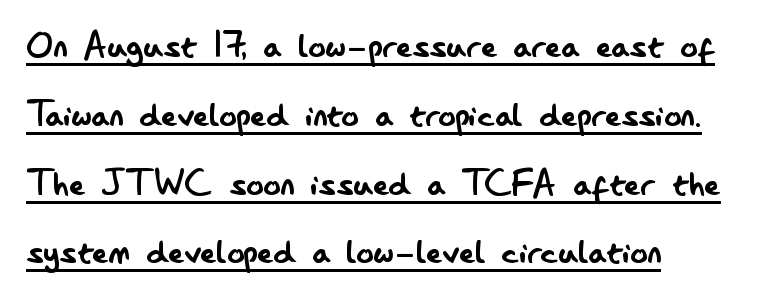
The designer left line spacing at the default. Characters remain perfectly vertical along every line. You could not count columns in this text — the font is proportionally spaced. Is there an underline? Yes — a line sits under the letters. These lines keep a tight, regular rhythm from letter to letter.
